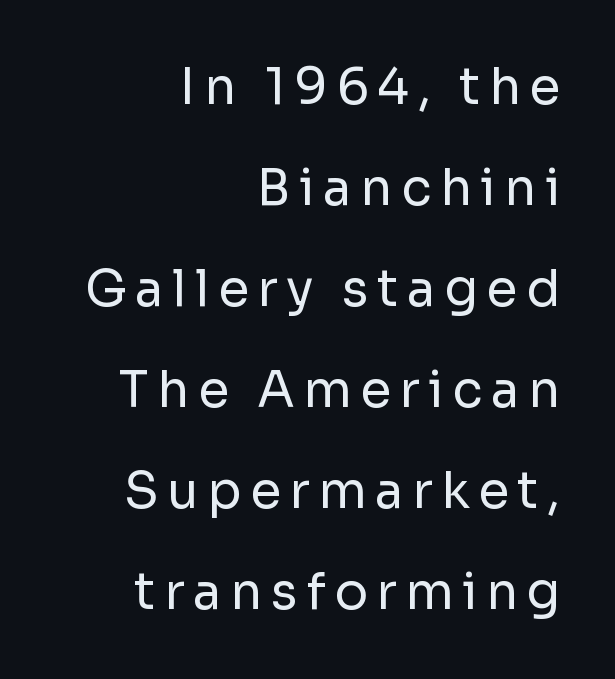
Q: Is the text bold? A: No.
Q: Is the text italic (slanted)? A: No, it is upright.
Q: Is the typeface a serif or a sans-serif typeface? A: Sans-serif.
Q: Is the text underlined? A: No.
Q: How is the paragraph aligned? A: Right-aligned.
Q: Is the spacing between lines tight, normal or loose? A: Loose.
Q: Width (condensed, normal, or wide)? A: Normal.
Q: Stroke contrast? A: Low.
Q: x-height? A: Medium.
Q: Monospaced? A: No.
